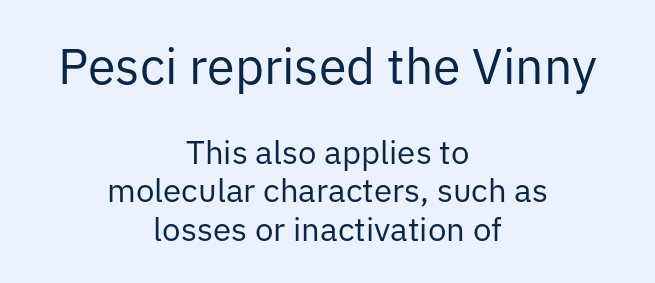
The image shows 50 px regular-weight sans-serif type, upright; set centered, line spacing 1.16x, normal letter spacing, not underlined; the first (top) block is 1.52x larger; low stroke contrast and a medium x-height.
